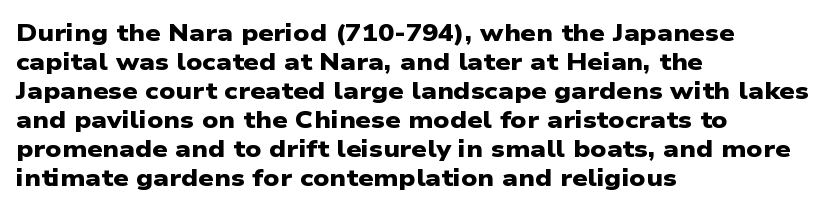
{"bold": "yes", "underline": "no", "align": "left", "line_spacing_ratio": 1.21, "letter_spacing": "normal", "letter_spacing_em": 0.0, "glyph_px": 24}
